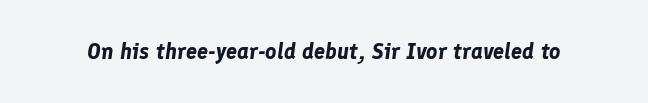
The image shows 22 px bold type, italic (leaning right); set normal letter spacing, not underlined.
